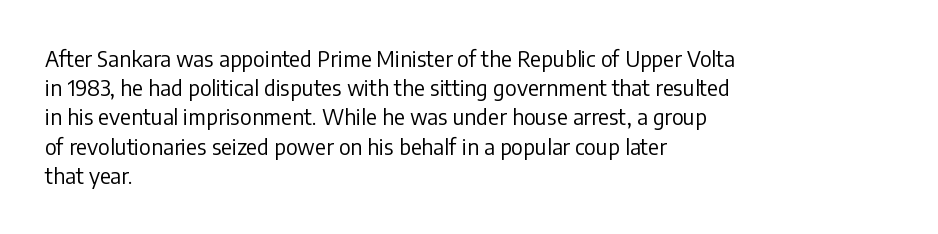
Tracking here is standard; glyphs follow each other at the usual distance. Heft: none added — not bold. These lines are set flush left with a ragged right edge. The letters stand straight up with perfectly vertical stems. Has an underline been added? It has not.
